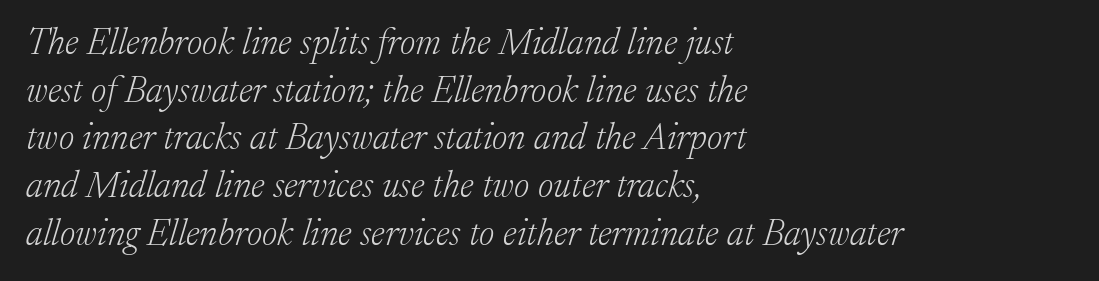
Typographically, this falls in the serif category. Here the designer chose a conventional face with non-uniform glyph widths. No extra ink here — the face is not bold. Reading down the block, your eye returns to a fixed left position each line.
